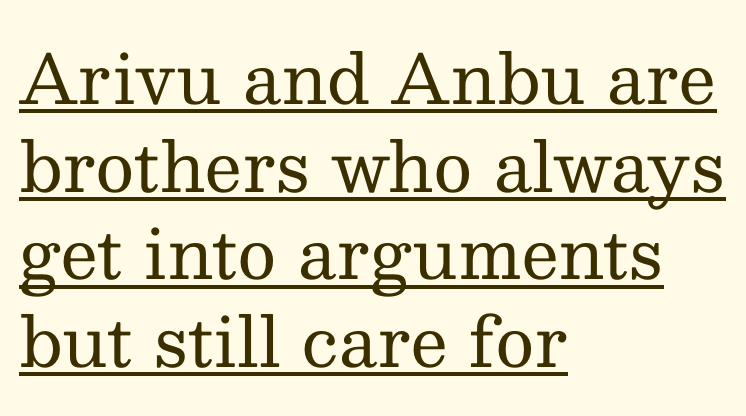
The passage is arranged the way most books set body copy — flush left. Here the designer chose a conventional face with non-uniform glyph widths. Look at the tracking — it's just the regular setting, nothing added. The vertical gap from one line to the next is medium.
